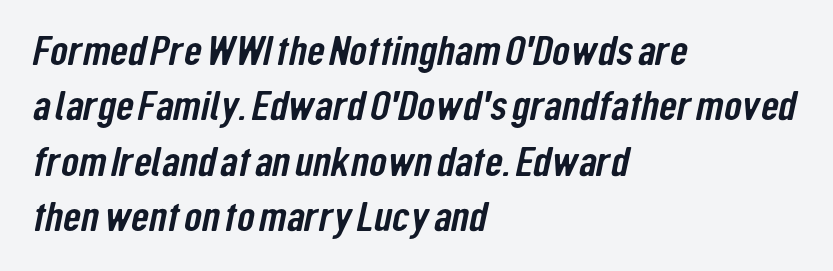
Nothing sits at the stroke ends, so this counts as sans-serif. Nobody touched the tracking dial on this one. Horizontal bands of white between lines are of average thickness. Varying glyph widths throughout — classic text-font behaviour.
